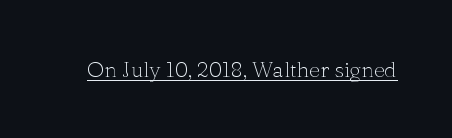
{"italic": "no", "bold": "no", "underline": "yes", "letter_spacing": "normal", "letter_spacing_em": 0.0, "glyph_px": 22}
